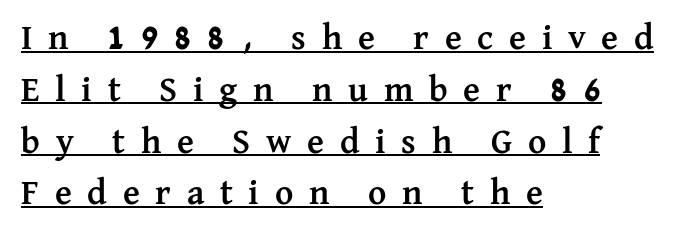
If you drew a line through each stem, it would be perfectly vertical. A serif font was chosen for this passage. Is the block centered? No — it sits flush against the left margin. You can see a thin bar hugging the bottom of the glyphs. The designer left line spacing at the default. Each glyph is drawn with heavy, bold strokes.
